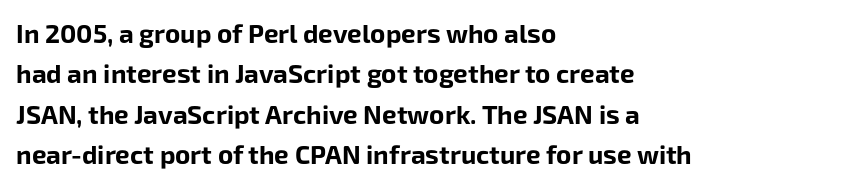
A classic flush-left, rag-right setting is used for this passage. Rows of type keep a routine distance in the vertical direction. Descenders are the only things crossing below the line. The strokes are fattened all the way to bold. Tracking value appears to be zero — textbook default spacing.
